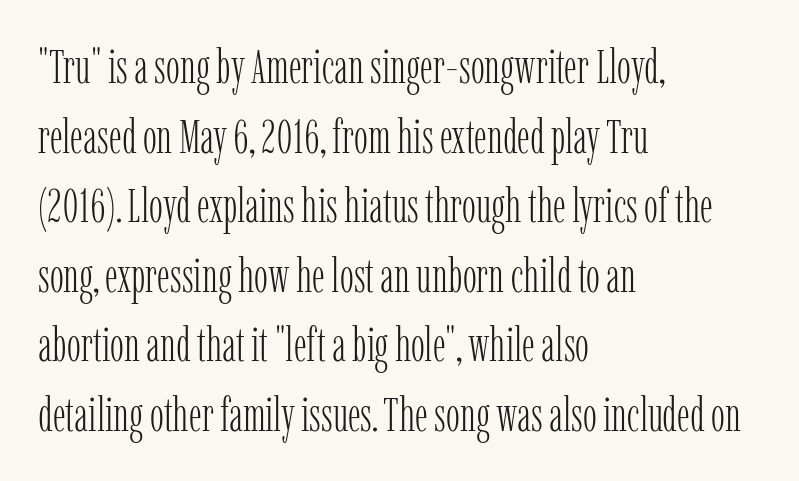
Each row of text sits above clean, open space. The letterforms sit at book weight or below. The lines in this sample share a left origin and differ only in where they stop. Looks like regular typesetting: each glyph gets only the width it needs.
